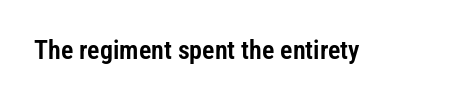
{"italic": "no", "underline": "no", "letter_spacing": "normal", "letter_spacing_em": 0.0, "glyph_px": 26}
